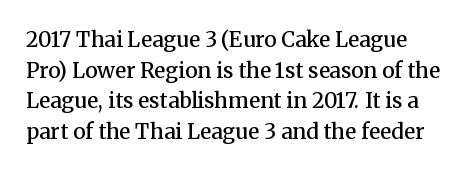
The image shows 21 px text type, upright; set normal line spacing (1.46x), normal letter spacing, not underlined.
